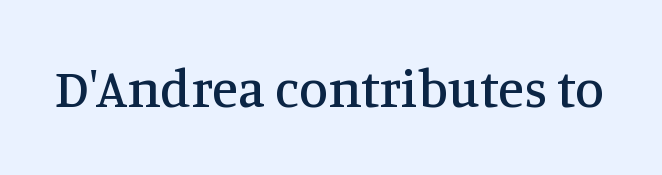
{"serif": "yes", "italic": "no", "width": "normal", "stroke_contrast": "medium", "x_height": "large", "monospaced": "no", "underline": "no", "letter_spacing": "normal", "letter_spacing_em": 0.0, "glyph_px": 53}
